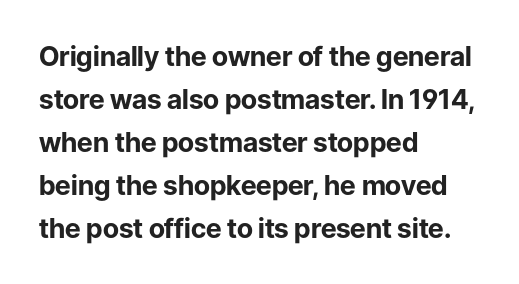
Typesetter's note: full bold, strokes at maximum text heaviness. Quick note: interline space is typical. Compared with a centered layout, this one pins lines to the left instead. Tall strokes in this sample are plumb rather than angled. The tracking reads as untouched default to a designer's eye. Has an underline been added? It has not.
